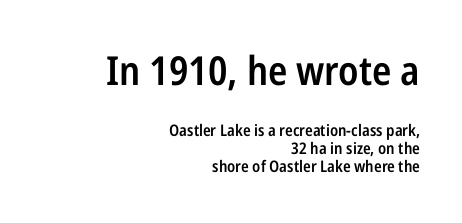
{"serif": "no", "italic": "no", "bold": "semi", "weight": "semibold", "width": "condensed", "stroke_contrast": "low", "x_height": "medium", "monospaced": "no", "underline": "no", "align": "right", "line_spacing": "tight", "line_spacing_ratio": 1.13, "letter_spacing": "normal", "letter_spacing_em": 0.0, "larger_block": "first", "size_ratio": 2.5, "glyph_px": 40}
